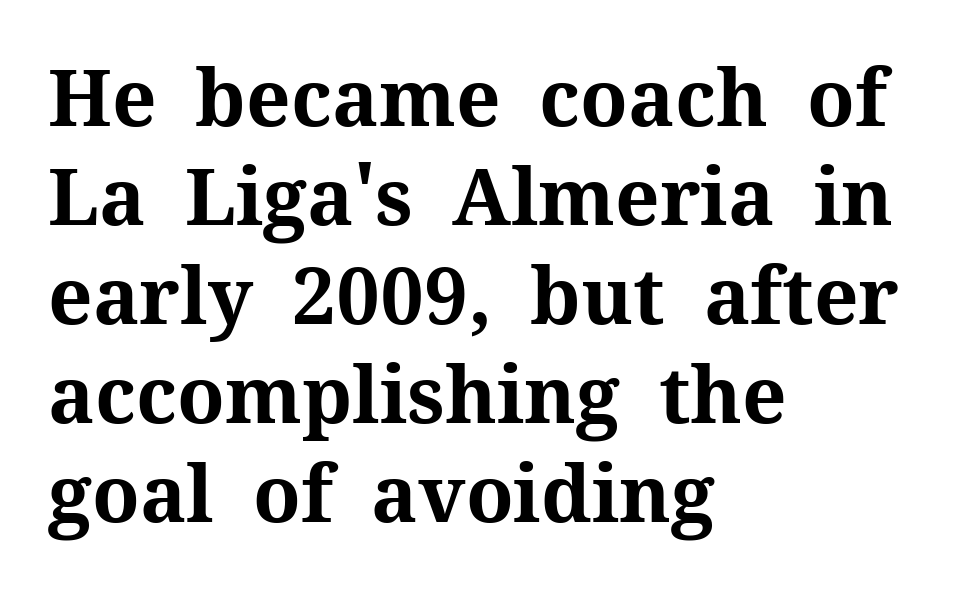
Each letter keeps its own natural width here, so spacing adapts to shape. Reading down the column, the eye jumps a familiar distance to each next line. Are there feet on the stems? There are — it's a serif. Does extra space separate the letters? No, they use regular spacing. Plenty of ink on the page — the face is bold.
